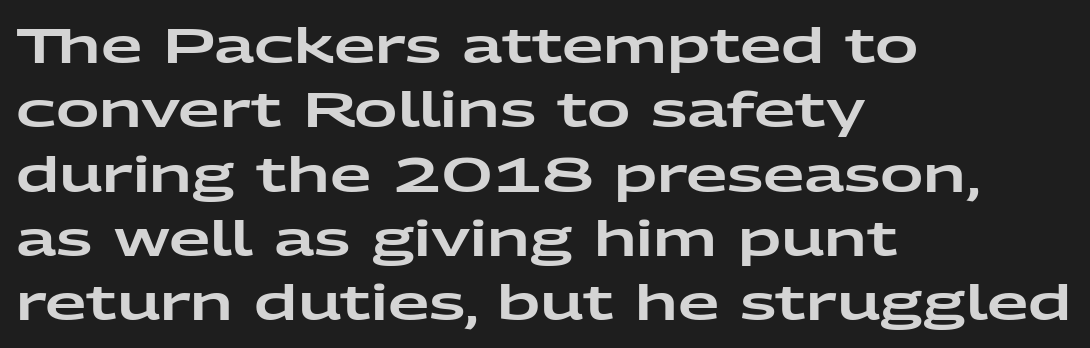
The image shows 48 px wide sans-serif type, upright; set left-aligned, normal line spacing (1.34x), normal letter spacing, not underlined; low stroke contrast and a medium x-height.
